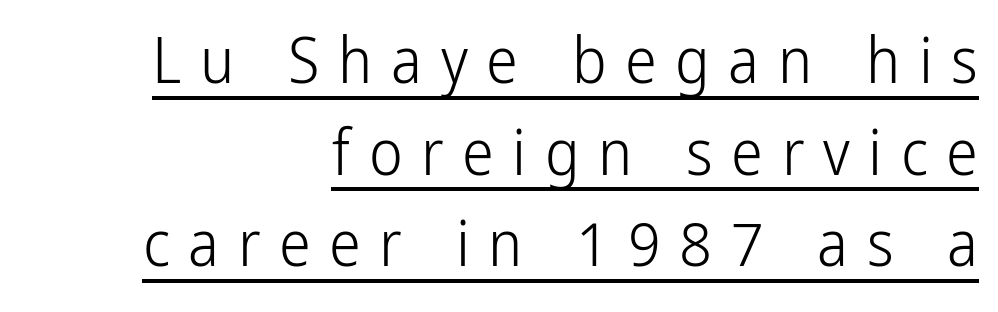
{"serif": "no", "italic": "no", "bold": "no", "weight": "light", "width": "condensed", "stroke_contrast": "low", "x_height": "medium", "monospaced": "no", "underline": "yes", "align": "right", "line_spacing": "normal", "line_spacing_ratio": 1.43, "letter_spacing": "wide", "letter_spacing_em": 0.29, "glyph_px": 64}
